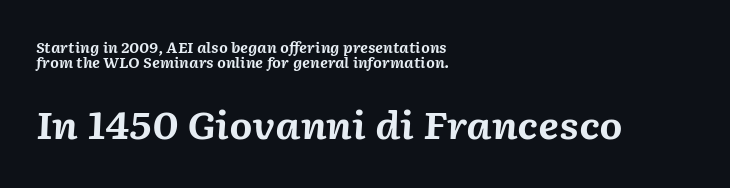
The image shows 37 px bold type, italic (leaning right); set left-aligned, tight line spacing (1.06x), normal letter spacing, not underlined; the second (bottom) block is 2.64x larger; medium stroke contrast and a medium x-height.
